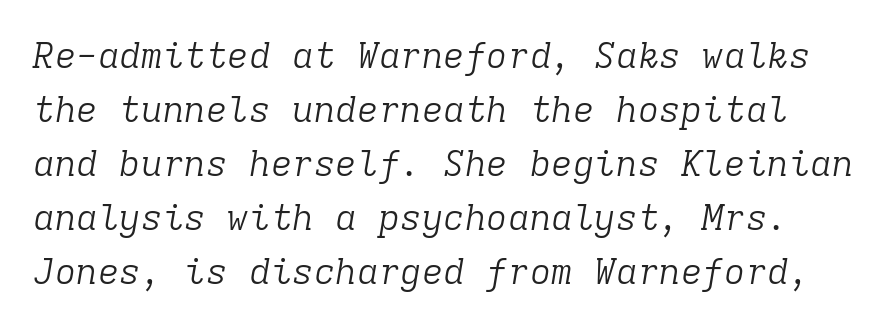
The specimen omits any rule beneath the text block's lines. I'd call this a serif setting — the letters wear small feet. The designer left line spacing at the default. Looks like terminal output: every glyph gets an equal slot.
